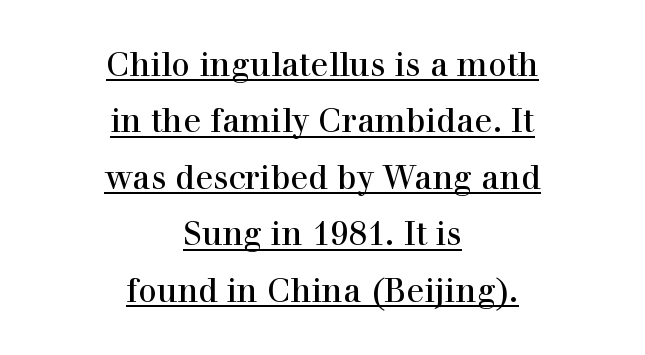
{"serif": "yes", "italic": "no", "width": "normal", "x_height": "medium", "monospaced": "no", "underline": "yes", "align": "center", "line_spacing_ratio": 1.71, "letter_spacing": "normal", "letter_spacing_em": 0.0, "glyph_px": 33}
